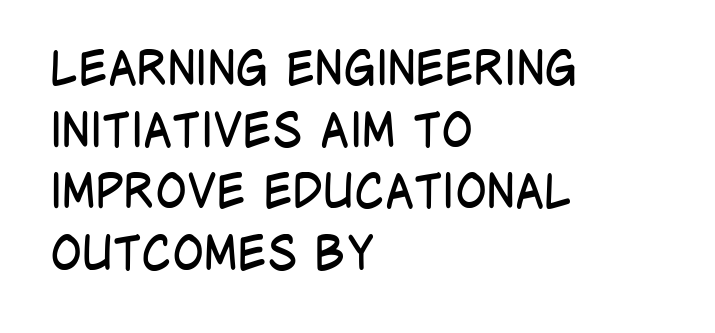
Q: Is the text bold? A: No.
Q: Is the text italic (slanted)? A: No, it is upright.
Q: Is the typeface a serif or a sans-serif typeface? A: Sans-serif.
Q: Is the text underlined? A: No.
Q: How is the paragraph aligned? A: Left-aligned.
Q: Is the spacing between letters normal or unusually wide? A: Normal.
Q: Is the spacing between lines tight, normal or loose? A: Normal.
Q: Width (condensed, normal, or wide)? A: Condensed.
Q: Stroke contrast? A: Low.
Q: x-height? A: Large.
Q: Monospaced? A: No.
